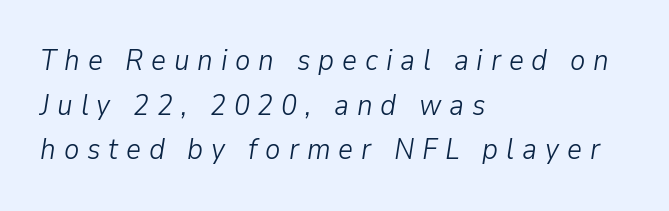
Q: Is the text bold? A: No.
Q: Is the text italic (slanted)? A: Yes, it leans right by about 9 degrees.
Q: Is the text underlined? A: No.
Q: How is the paragraph aligned? A: Left-aligned.
Q: Is the spacing between letters normal or unusually wide? A: Unusually wide.
Q: Is the spacing between lines tight, normal or loose? A: Normal.
Q: Width (condensed, normal, or wide)? A: Normal.
Q: Stroke contrast? A: Low.
Q: x-height? A: Medium.
Q: Monospaced? A: No.
